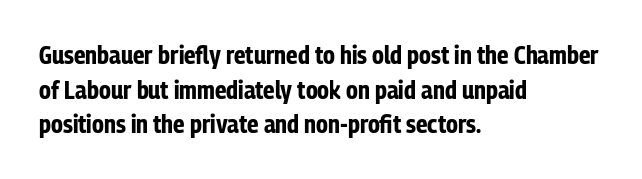
The type sits square on the baseline with zero lean. Summary of weight: heavy, a full bold. Rule under the text: the space is simply empty. Is the letter spacing exaggerated? No — it looks like the ordinary default.
